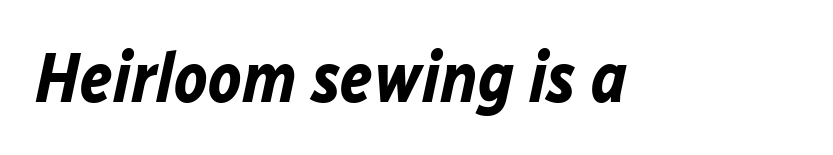
The image shows 70 px bold type, italic (leaning right); set normal letter spacing, not underlined; low stroke contrast and a medium x-height.
